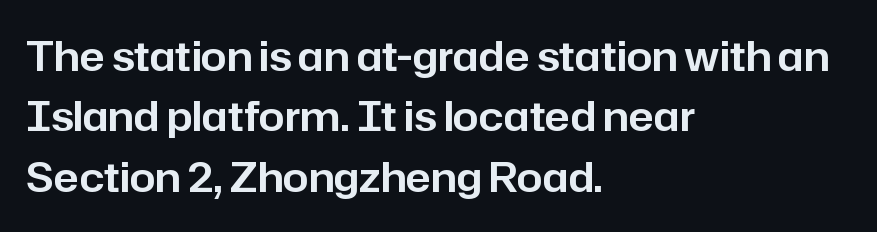
The image shows 41 px sans-serif type, upright; set left-aligned, normal line spacing (1.47x), normal letter spacing, not underlined; low stroke contrast and a medium x-height.
